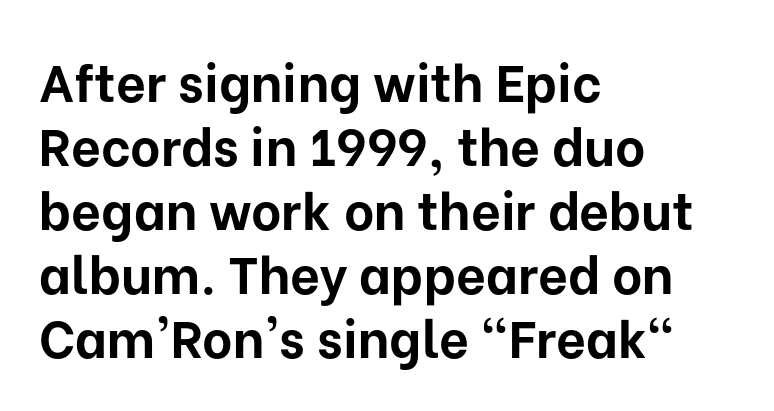
Q: Is the text bold? A: Yes.
Q: Is the text italic (slanted)? A: No, it is upright.
Q: Is the typeface a serif or a sans-serif typeface? A: Sans-serif.
Q: Is the text underlined? A: No.
Q: How is the paragraph aligned? A: Left-aligned.
Q: Is the spacing between letters normal or unusually wide? A: Normal.
Q: Width (condensed, normal, or wide)? A: Normal.
Q: Stroke contrast? A: Low.
Q: x-height? A: Medium.
Q: Monospaced? A: No.
